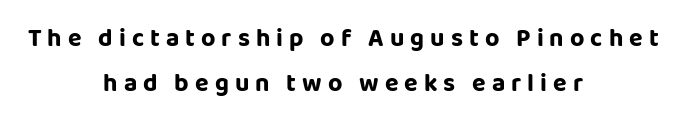
The image shows 25 px bold type, upright; set centered, line spacing 1.81x, unusually wide letter spacing (+0.24 em), not underlined.
